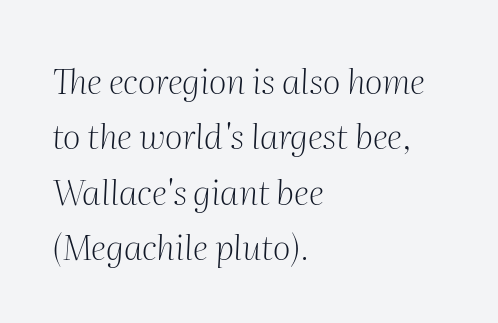
Q: Is the text bold? A: No.
Q: Is the text italic (slanted)? A: Yes, it leans right by about 2 degrees.
Q: Is the typeface a serif or a sans-serif typeface? A: Serif.
Q: Is the text underlined? A: No.
Q: How is the paragraph aligned? A: Left-aligned.
Q: Is the spacing between letters normal or unusually wide? A: Normal.
Q: Is the spacing between lines tight, normal or loose? A: Normal.
Q: Width (condensed, normal, or wide)? A: Normal.
Q: Stroke contrast? A: Medium.
Q: x-height? A: Medium.
Q: Monospaced? A: No.
